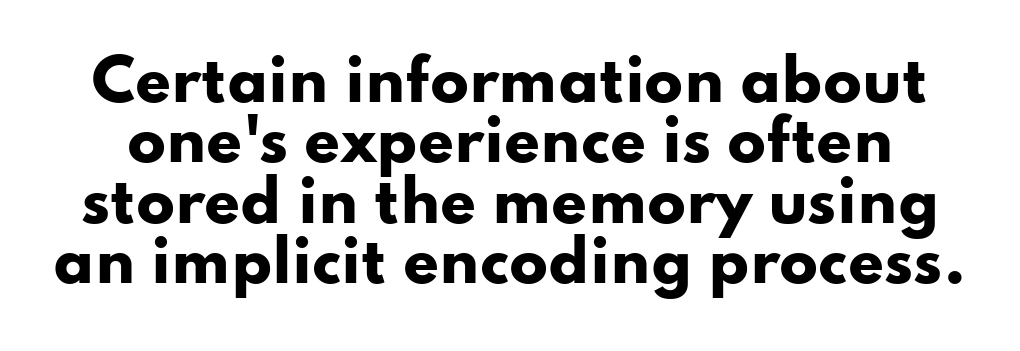
The foot of each line stays bare and open. Vertical strokes here are truly vertical. Does extra space separate the letters? No, they use regular spacing. Interline gaps are noticeably narrow in this sample. The font family rendered here belongs to the sans-serif group. You could not count columns in this text — the font is proportionally spaced.
